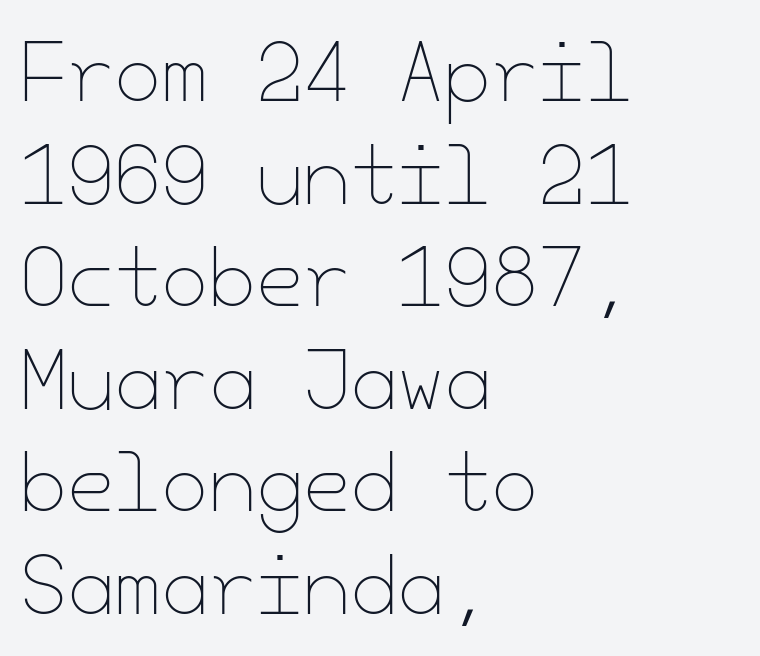
The image shows 76 px thin type, upright; set left-aligned, normal line spacing (1.35x), normal letter spacing, not underlined; low stroke contrast and a small x-height.
